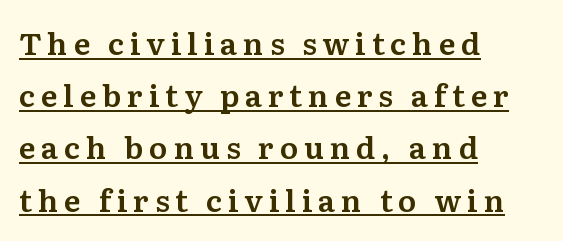
Quick note: underline on. You can tell from the footed stems that serif type was used. Looks like regular typesetting: each glyph gets only the width it needs. There is plenty of visible air inserted between adjacent glyphs. This rendering uses left alignment, leaving the right contour irregular.
